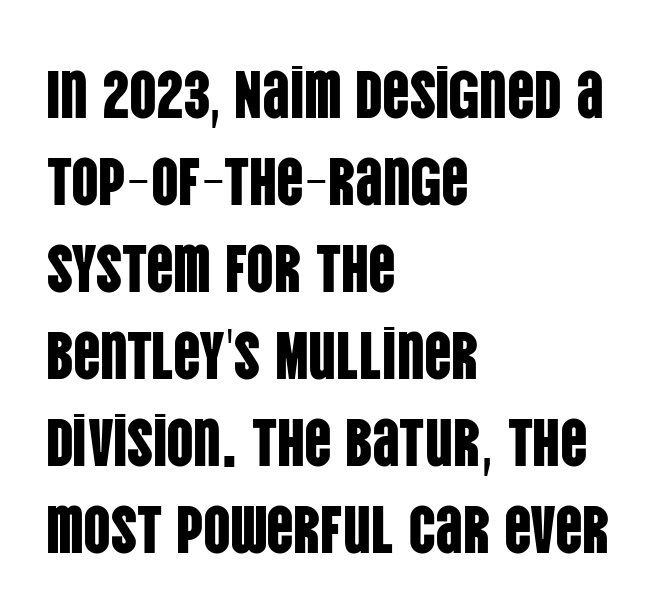
The image shows 68 px condensed sans-serif type, upright; set left-aligned, normal line spacing (1.28x), normal letter spacing, not underlined; low stroke contrast and a large x-height.
